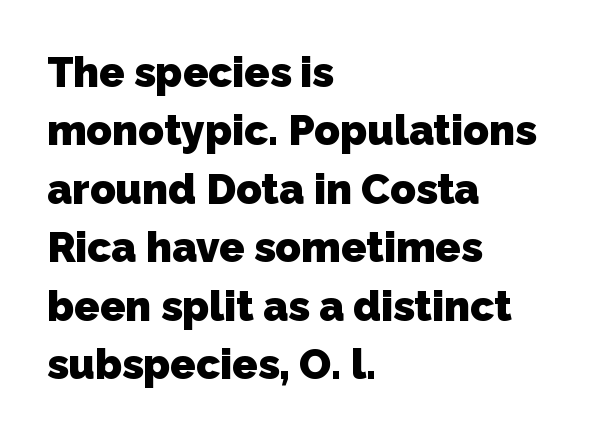
The image shows 42 px heavy sans-serif type; set left-aligned, normal line spacing (1.39x), normal letter spacing, not underlined; low stroke contrast and a medium x-height.
